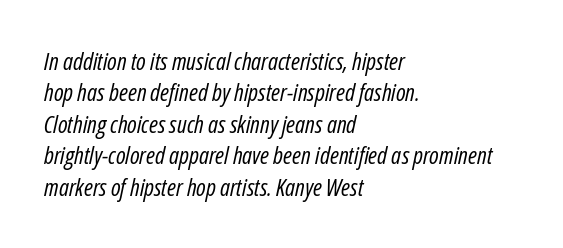
{"italic": "yes", "lean": "right", "slant_degrees": 12, "bold": "no", "underline": "no", "align": "left", "line_spacing": "normal", "line_spacing_ratio": 1.31, "letter_spacing": "normal", "letter_spacing_em": 0.0, "glyph_px": 24}
